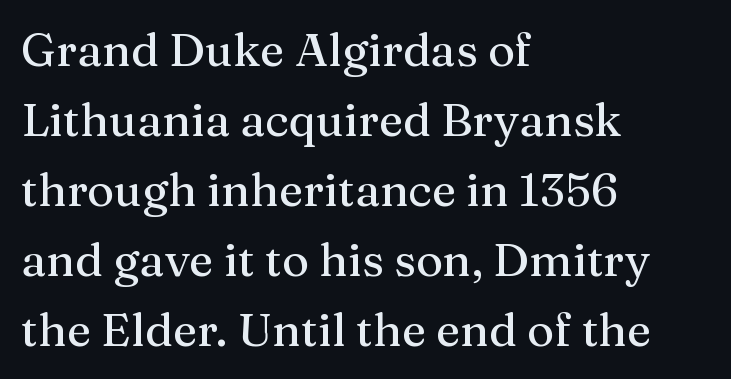
{"serif": "yes", "italic": "no", "width": "normal", "stroke_contrast": "medium", "x_height": "medium", "monospaced": "no", "underline": "no", "align": "left", "line_spacing": "normal", "line_spacing_ratio": 1.52, "letter_spacing": "normal", "letter_spacing_em": 0.0, "glyph_px": 46}
